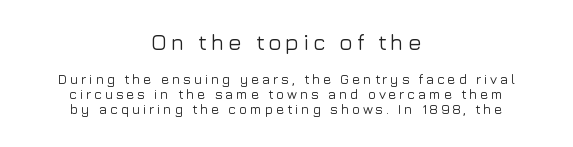
If you measured baseline to baseline, you'd find a short distance. Compared with a flush-left layout, this one balances lines on the center instead. This is roman type, the default non-slanted kind. Glance below the letters and you will spot only blank space. The composition opens big and finishes small.
